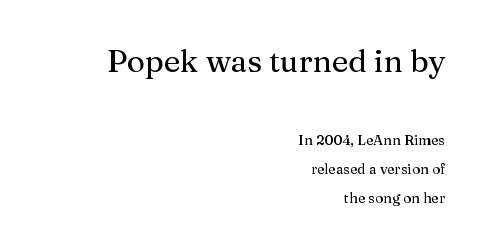
{"serif": "yes", "italic": "no", "width": "normal", "stroke_contrast": "medium", "x_height": "medium", "monospaced": "no", "underline": "no", "align": "right", "line_spacing": "loose", "line_spacing_ratio": 2.09, "letter_spacing": "normal", "letter_spacing_em": 0.0, "larger_block": "first", "size_ratio": 2.21, "glyph_px": 31}
